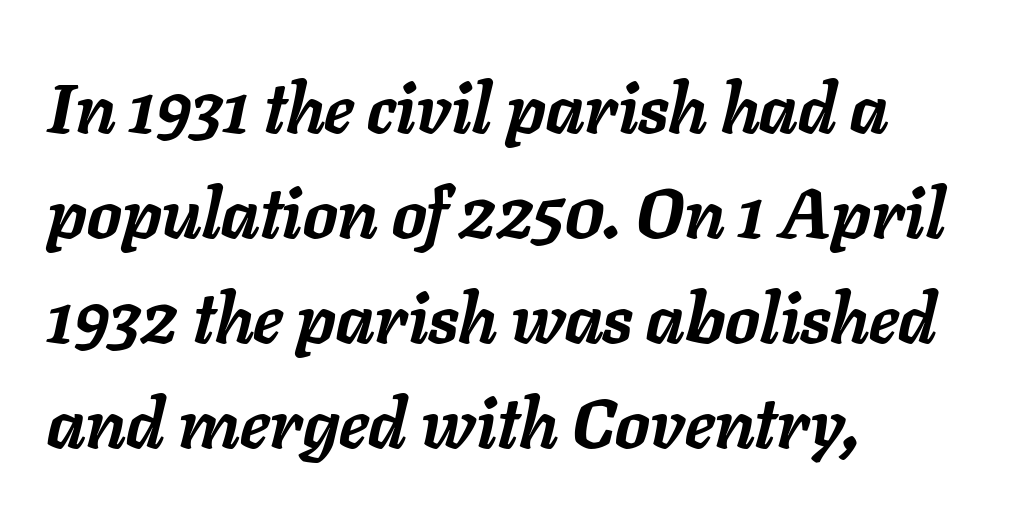
The image shows 69 px semibold type, italic (leaning right); set left-aligned, normal line spacing (1.52x), normal letter spacing, not underlined; low stroke contrast and a medium x-height.
